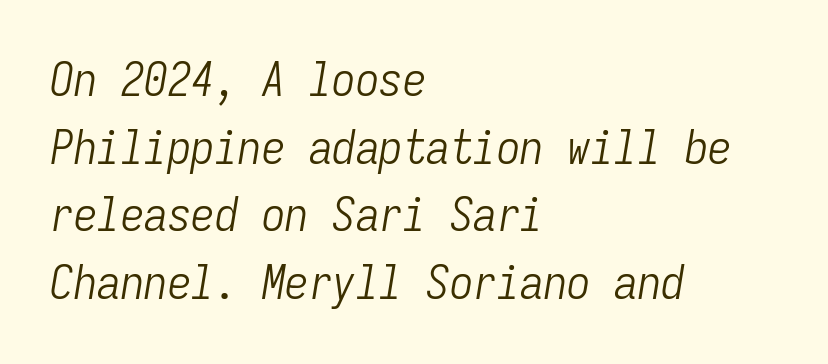
The image shows 47 px light, condensed type, italic (leaning right), monospaced; set left-aligned, normal line spacing (1.44x), normal letter spacing, not underlined; low stroke contrast and a medium x-height.
